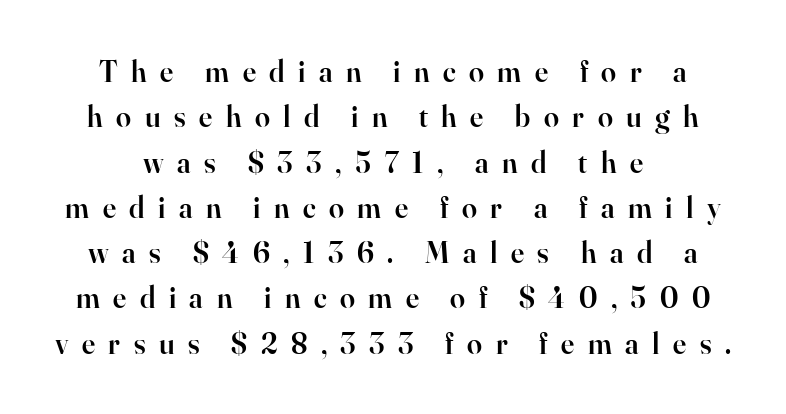
Whoever set this chose a conventional vertical rhythm. This is roman type, the default non-slanted kind. Rule under the text: the space is simply empty. The rendering uses natural spacing where letterforms have individual widths. Students, this is semibold: more ink than regular, less than bold.
